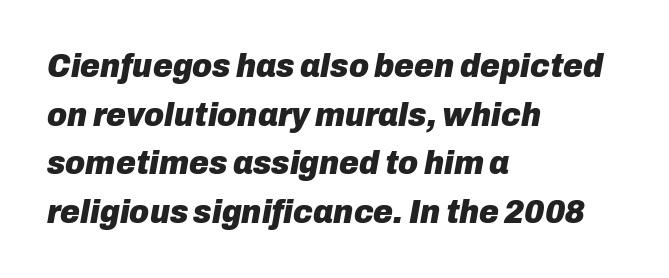
The image shows 34 px heavy type, italic (leaning right); set left-aligned, normal line spacing (1.43x), normal letter spacing, not underlined; low stroke contrast and a medium x-height.
